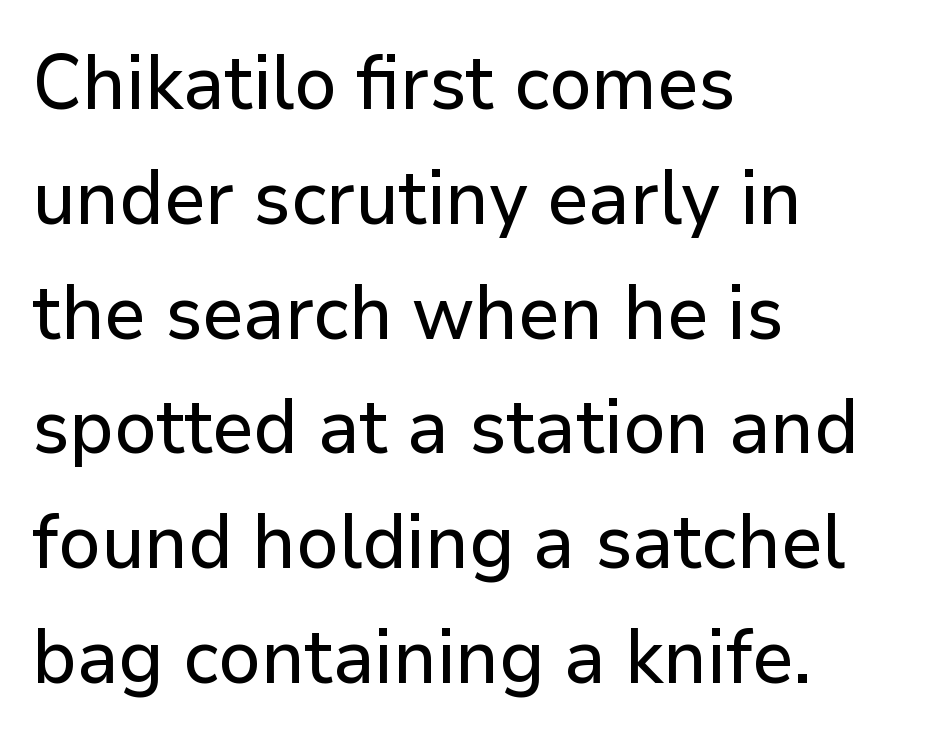
{"serif": "no", "italic": "no", "width": "normal", "stroke_contrast": "low", "x_height": "medium", "monospaced": "no", "underline": "no", "align": "left", "line_spacing": "normal", "line_spacing_ratio": 1.51, "letter_spacing": "normal", "letter_spacing_em": 0.0, "glyph_px": 76}
